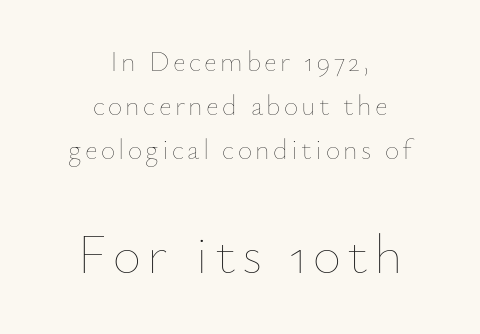
Q: Is the text bold? A: No.
Q: Is the text italic (slanted)? A: No, it is upright.
Q: Is the text underlined? A: No.
Q: How is the paragraph aligned? A: Centered.
Q: Is the spacing between lines tight, normal or loose? A: Normal.
Q: Which block of text is set in a larger size, the first (top) or the second (bottom)? A: The second (bottom) one.
Q: Width (condensed, normal, or wide)? A: Normal.
Q: Stroke contrast? A: Low.
Q: x-height? A: Small.
Q: Monospaced? A: No.
